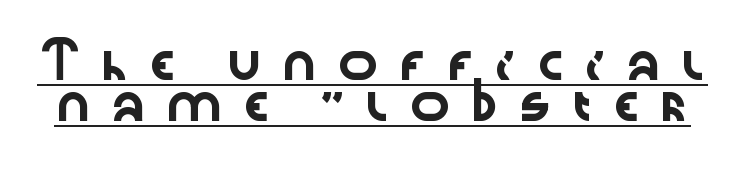
The image shows 34 px wide sans-serif type, upright; set line spacing 1.2x, unusually wide letter spacing (+0.46 em), underlined; low stroke contrast and a medium x-height.
